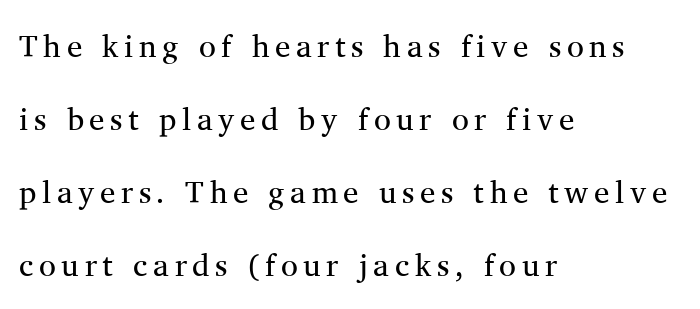
Q: Is the text bold? A: No.
Q: Is the text italic (slanted)? A: No, it is upright.
Q: Is the typeface a serif or a sans-serif typeface? A: Serif.
Q: Is the text underlined? A: No.
Q: How is the paragraph aligned? A: Left-aligned.
Q: Is the spacing between lines tight, normal or loose? A: Loose.
Q: Width (condensed, normal, or wide)? A: Normal.
Q: Stroke contrast? A: Medium.
Q: x-height? A: Medium.
Q: Monospaced? A: No.
